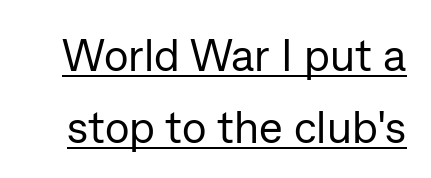
The image shows 45 px regular-weight sans-serif type, upright; set normal line spacing (1.6x), normal letter spacing, underlined; low stroke contrast and a medium x-height.
